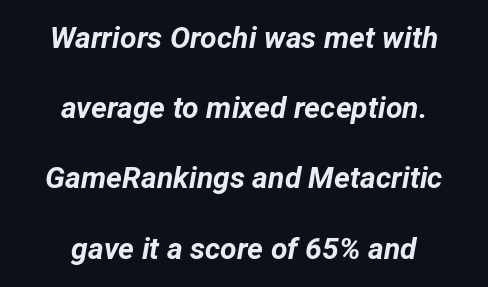
The image shows 30 px bold type, italic (leaning right); set centered, loose line spacing (2.34x), normal letter spacing, not underlined; low stroke contrast and a medium x-height.
